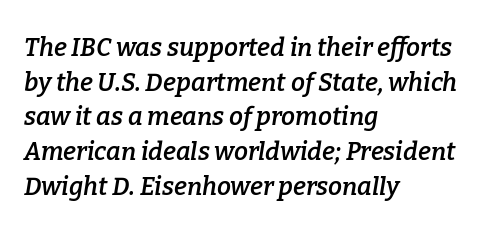
Reading down the column, the eye jumps a familiar distance to each next line. Is the type slanted? Yes — the strokes lean at a clear angle. A bare baseline throughout the passage. Line starts are locked; line ends wander. Semibold letterforms, between regular and bold.
